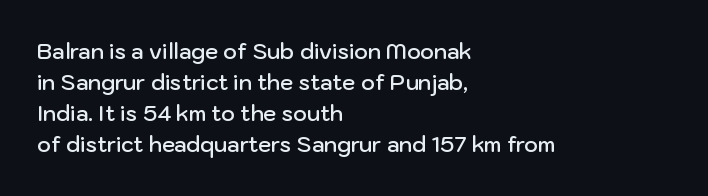
Observe the ordinary spacing: letters are neighbours, not strangers. Which margin do the lines hug? The left one — the right edge is uneven. Compared with typical paragraphs, the rows here are spaced about the same. Notice how the stems are strictly vertical — no italics here. Compared with an ordinary text face, these strokes are moderately heavier — a semibold. Clear beneath every line of the passage.
